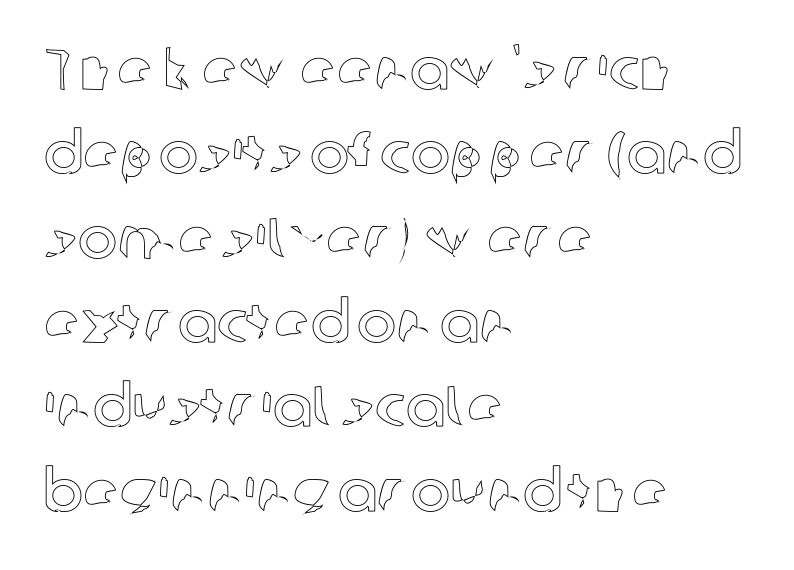
Q: Is the text italic (slanted)? A: No, it is upright.
Q: Is the text underlined? A: No.
Q: How is the paragraph aligned? A: Left-aligned.
Q: Is the spacing between letters normal or unusually wide? A: Normal.
Q: Is the spacing between lines tight, normal or loose? A: Normal.
Q: Width (condensed, normal, or wide)? A: Normal.
Q: x-height? A: Medium.
Q: Monospaced? A: No.
